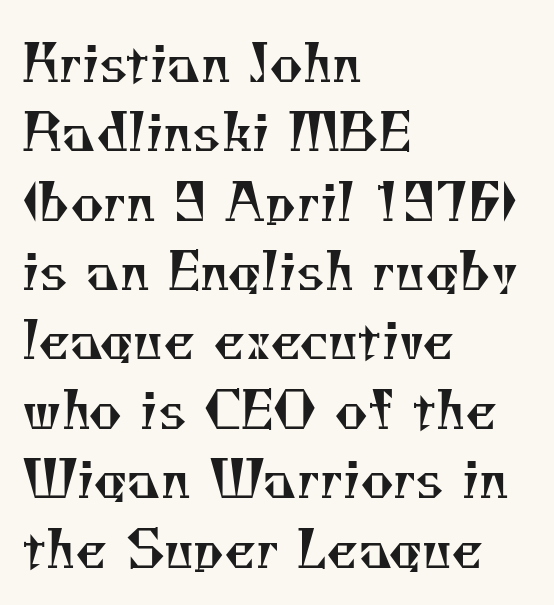
Letter spacing: default. A classic flush-left, rag-right setting is used for this passage. The weight would be labelled regular, book, light, or lighter still. To sum up the face: it has serifs. Spacing verdict: proportional, widths tailored to each character. The area under the type is left untouched.
